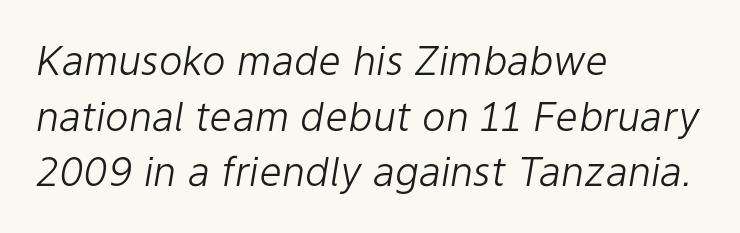
{"italic": "yes", "lean": "right", "slant_degrees": 9, "bold": "no", "weight": "light", "width": "normal", "stroke_contrast": "low", "x_height": "medium", "monospaced": "no", "underline": "no", "align": "left", "line_spacing": "normal", "line_spacing_ratio": 1.39, "letter_spacing": "normal", "letter_spacing_em": 0.0, "glyph_px": 40}
